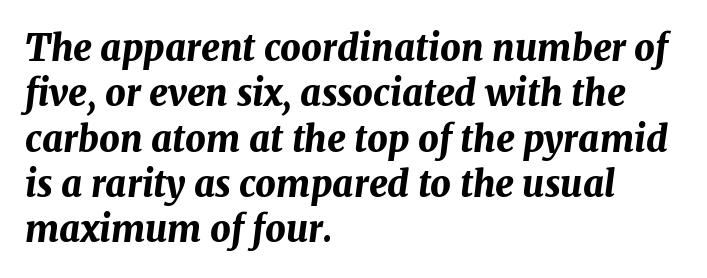
The image shows 36 px bold type, italic (leaning right); set left-aligned, normal line spacing (1.26x), normal letter spacing, not underlined; medium stroke contrast and a medium x-height.
